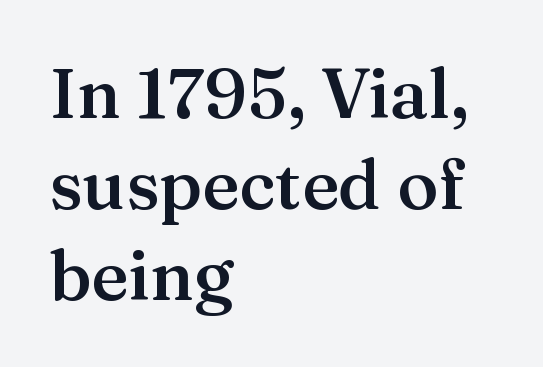
{"serif": "yes", "italic": "no", "bold": "semi", "weight": "semibold", "width": "normal", "stroke_contrast": "medium", "x_height": "medium", "monospaced": "no", "underline": "no", "align": "left", "line_spacing": "normal", "line_spacing_ratio": 1.3, "letter_spacing": "normal", "letter_spacing_em": 0.0, "glyph_px": 70}
